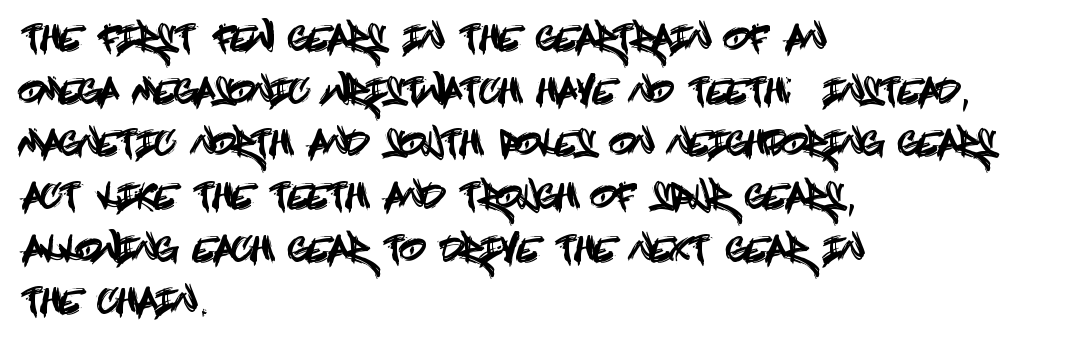
{"serif": "no", "width": "condensed", "x_height": "large", "underline": "no", "align": "left", "line_spacing": "normal", "line_spacing_ratio": 1.55, "letter_spacing": "normal", "letter_spacing_em": 0.0, "glyph_px": 34}
